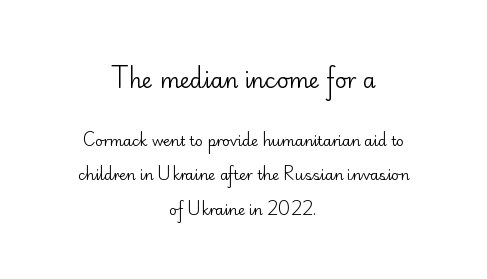
{"italic": "no", "bold": "no", "underline": "no", "align": "center", "line_spacing": "loose", "line_spacing_ratio": 2.47, "letter_spacing": "normal", "letter_spacing_em": 0.0, "larger_block": "first", "size_ratio": 1.5, "glyph_px": 21}
